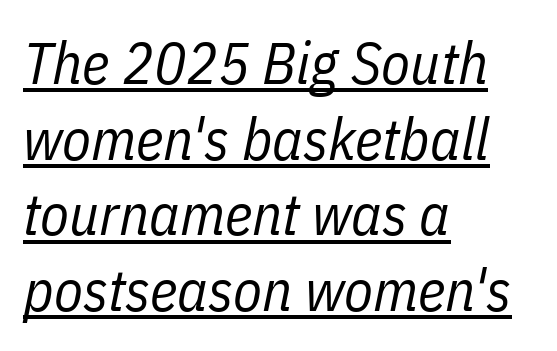
The image shows 59 px regular-weight, condensed type, italic (leaning right); set left-aligned, normal line spacing (1.28x), normal letter spacing, underlined; low stroke contrast and a medium x-height.
